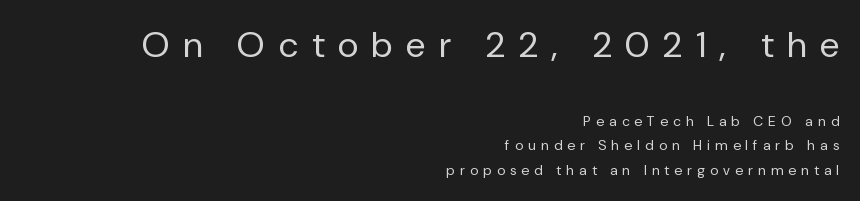
The image shows 36 px regular-weight sans-serif type, upright; set right-aligned, line spacing 1.73x, unusually wide letter spacing (+0.38 em), not underlined; the first (top) block is 2.57x larger; low stroke contrast and a medium x-height.
